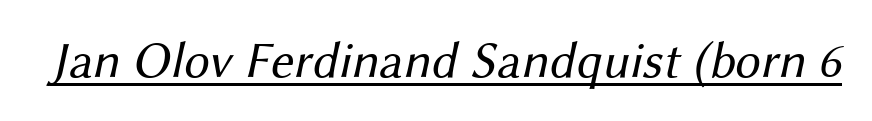
{"serif": "no", "bold": "no", "weight": "regular", "width": "normal", "stroke_contrast": "medium", "x_height": "medium", "monospaced": "no", "underline": "yes", "letter_spacing": "normal", "letter_spacing_em": 0.0, "glyph_px": 51}
